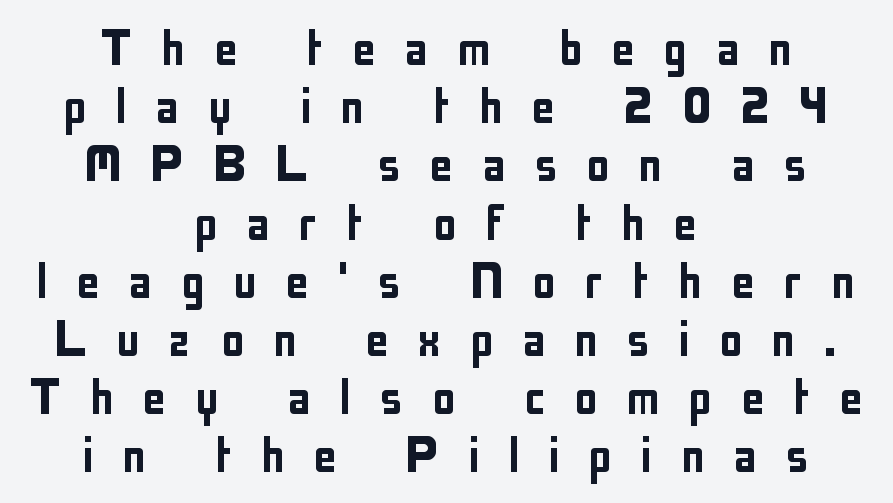
Upright lettering throughout. Honestly, the letter spacing is so wide it's the main thing you notice. Type style note: lacks serifs. The foot of each line stays bare and open.
